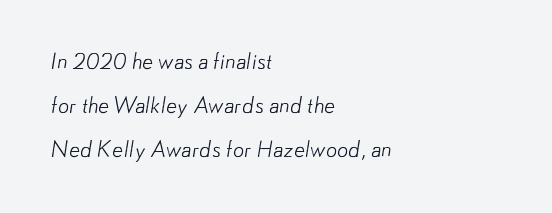
{"bold": "no", "underline": "no", "align": "left", "line_spacing": "loose", "line_spacing_ratio": 1.99, "letter_spacing": "normal", "letter_spacing_em": 0.0, "glyph_px": 22}
